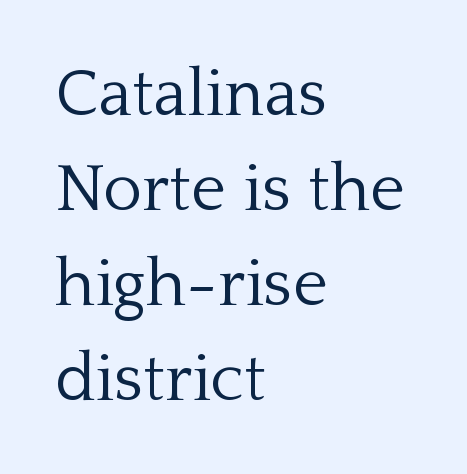
Q: Is the text bold? A: No.
Q: Is the text italic (slanted)? A: No, it is upright.
Q: Is the typeface a serif or a sans-serif typeface? A: Serif.
Q: Is the text underlined? A: No.
Q: How is the paragraph aligned? A: Left-aligned.
Q: Is the spacing between letters normal or unusually wide? A: Normal.
Q: Is the spacing between lines tight, normal or loose? A: Normal.
Q: Width (condensed, normal, or wide)? A: Normal.
Q: Stroke contrast? A: Low.
Q: x-height? A: Medium.
Q: Monospaced? A: No.
